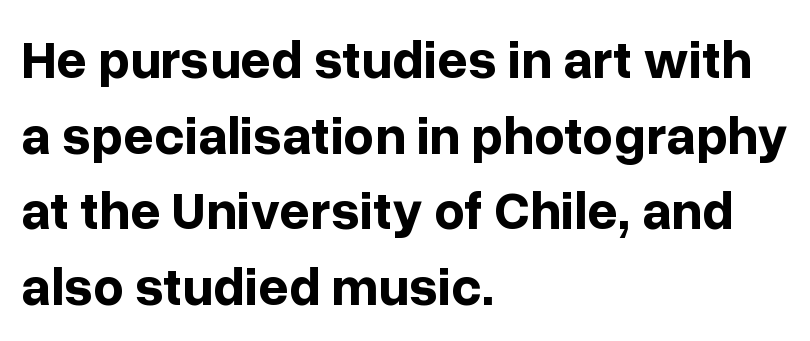
Q: Is the text bold? A: Yes.
Q: Is the text italic (slanted)? A: No, it is upright.
Q: Is the typeface a serif or a sans-serif typeface? A: Sans-serif.
Q: Is the text underlined? A: No.
Q: How is the paragraph aligned? A: Left-aligned.
Q: Is the spacing between letters normal or unusually wide? A: Normal.
Q: Is the spacing between lines tight, normal or loose? A: Normal.
Q: Width (condensed, normal, or wide)? A: Normal.
Q: Stroke contrast? A: Low.
Q: x-height? A: Medium.
Q: Monospaced? A: No.
